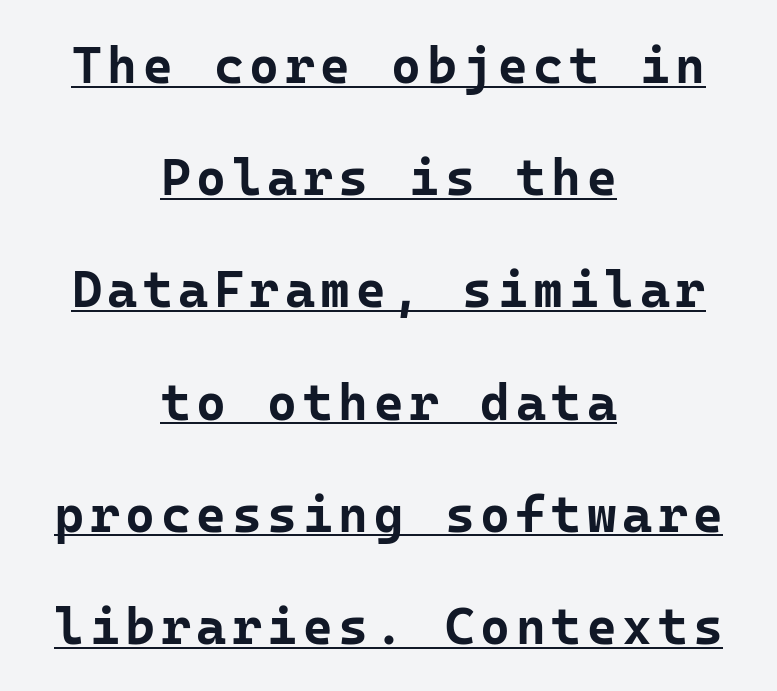
Q: Is the text bold? A: Yes.
Q: Is the text italic (slanted)? A: No, it is upright.
Q: Is the typeface a serif or a sans-serif typeface? A: Sans-serif.
Q: Is the text underlined? A: Yes.
Q: How is the paragraph aligned? A: Centered.
Q: Is the spacing between lines tight, normal or loose? A: Loose.
Q: Width (condensed, normal, or wide)? A: Normal.
Q: Stroke contrast? A: Low.
Q: x-height? A: Medium.
Q: Monospaced? A: Yes.
